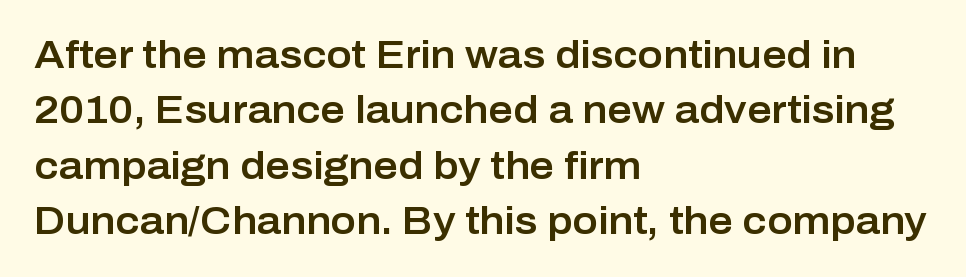
The space between consecutive lines is moderate. Classification — sans serif. The area under the type is left untouched. Compared with typical body copy, the letter spacing here is the same.
